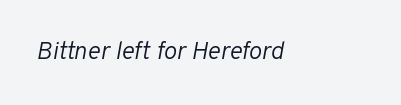
{"italic": "yes", "lean": "right", "slant_degrees": 10, "bold": "no", "underline": "no", "letter_spacing": "normal", "letter_spacing_em": 0.0, "glyph_px": 25}
